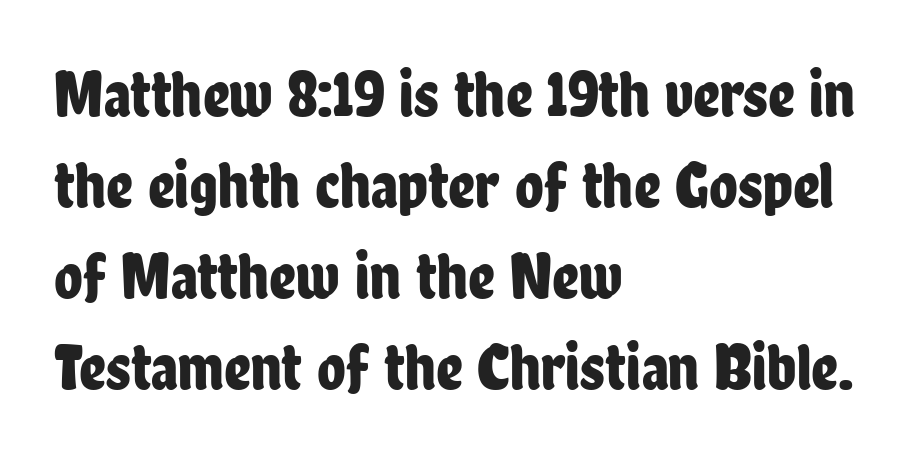
The letters advance in unequal steps, a hallmark of proportional type. What kind of face is this? One without serifs — a sans. The line texture is even and compact thanks to regular tracking. Where is the straight margin? On the left. This block has exactly the height ordinary leading produces. The space beneath each line is pristine and unruled.
